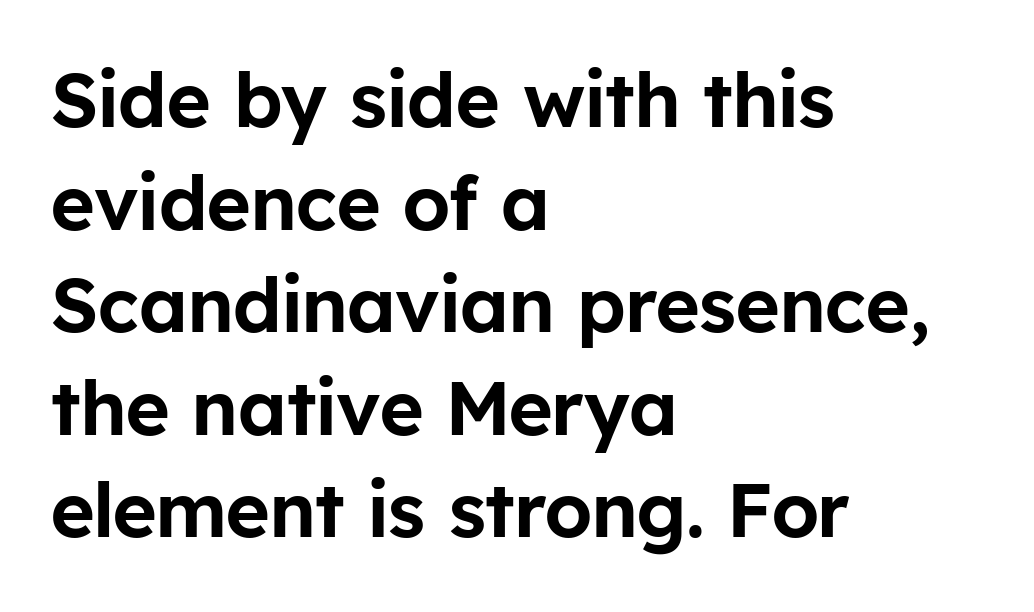
{"serif": "no", "italic": "no", "width": "normal", "stroke_contrast": "low", "x_height": "medium", "monospaced": "no", "underline": "no", "align": "left", "line_spacing": "normal", "line_spacing_ratio": 1.35, "letter_spacing": "normal", "letter_spacing_em": 0.0, "glyph_px": 76}
